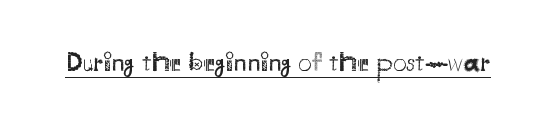
{"italic": "no", "bold": "no", "underline": "yes", "letter_spacing": "normal", "letter_spacing_em": 0.0, "glyph_px": 27}
